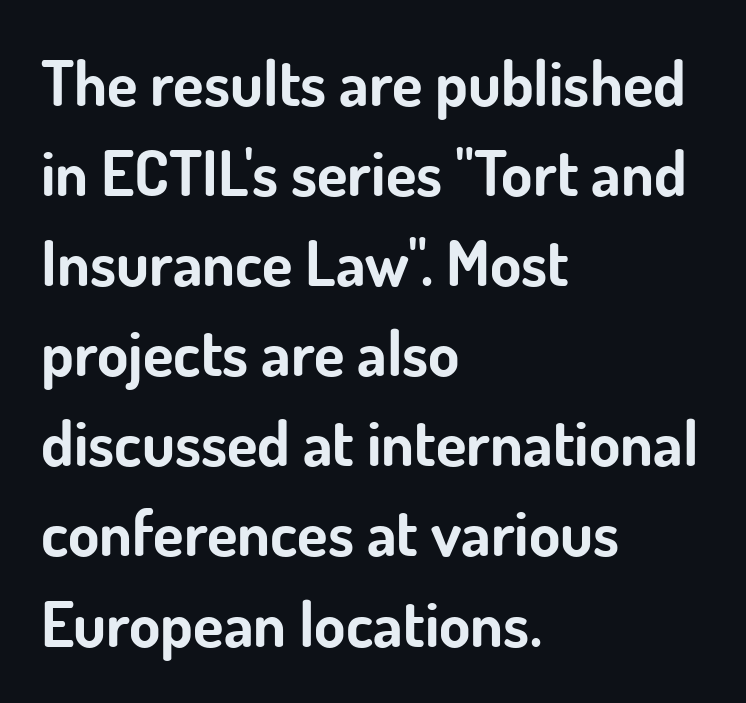
Q: Is the text bold? A: Yes.
Q: Is the text italic (slanted)? A: No, it is upright.
Q: Is the typeface a serif or a sans-serif typeface? A: Sans-serif.
Q: Is the text underlined? A: No.
Q: How is the paragraph aligned? A: Left-aligned.
Q: Is the spacing between letters normal or unusually wide? A: Normal.
Q: Is the spacing between lines tight, normal or loose? A: Normal.
Q: Width (condensed, normal, or wide)? A: Normal.
Q: Stroke contrast? A: Low.
Q: x-height? A: Small.
Q: Monospaced? A: No.
